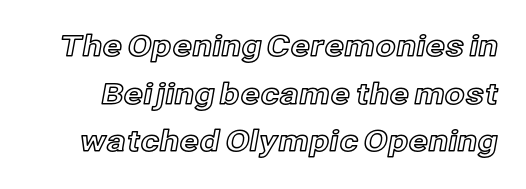
The face used here is proportionally spaced, like ordinary book or web type. Quick note: underline off. Default kerning and tracking; the words read as compact shapes. Rows of type keep a routine distance in the vertical direction.
